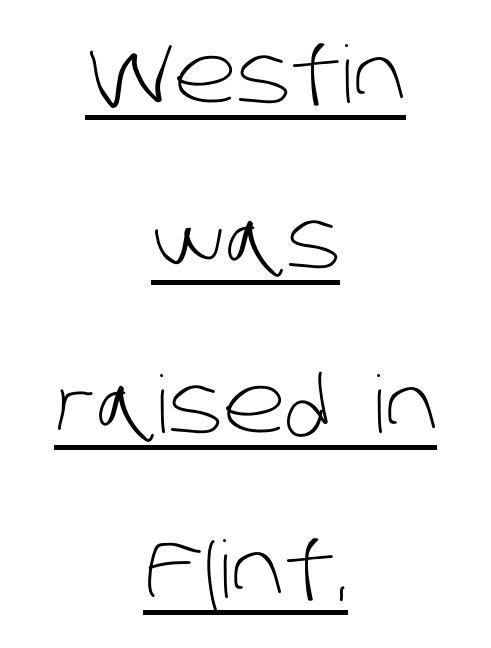
Q: Is the text bold? A: No.
Q: Is the typeface a serif or a sans-serif typeface? A: Sans-serif.
Q: Is the text underlined? A: Yes.
Q: How is the paragraph aligned? A: Centered.
Q: Is the spacing between letters normal or unusually wide? A: Normal.
Q: Is the spacing between lines tight, normal or loose? A: Loose.
Q: Width (condensed, normal, or wide)? A: Normal.
Q: Stroke contrast? A: Low.
Q: x-height? A: Large.
Q: Monospaced? A: No.
